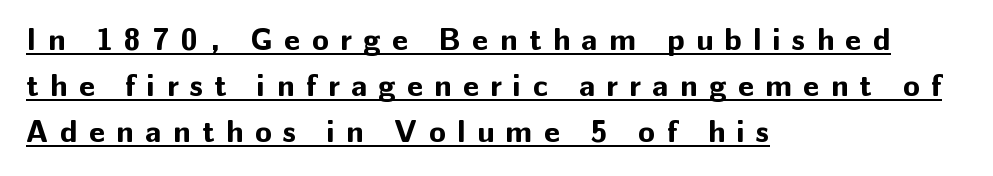
The image shows 31 px bold sans-serif type, upright; set left-aligned, normal line spacing (1.48x), unusually wide letter spacing (+0.37 em), underlined; low stroke contrast and a medium x-height.
